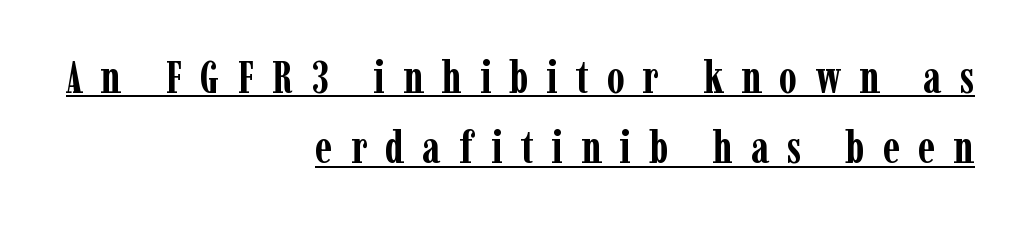
Q: Is the text bold? A: Yes.
Q: Is the text italic (slanted)? A: No, it is upright.
Q: Is the typeface a serif or a sans-serif typeface? A: Serif.
Q: Is the text underlined? A: Yes.
Q: How is the paragraph aligned? A: Right-aligned.
Q: Is the spacing between letters normal or unusually wide? A: Unusually wide.
Q: Is the spacing between lines tight, normal or loose? A: Normal.
Q: Width (condensed, normal, or wide)? A: Condensed.
Q: Stroke contrast? A: Low.
Q: x-height? A: Medium.
Q: Monospaced? A: No.
